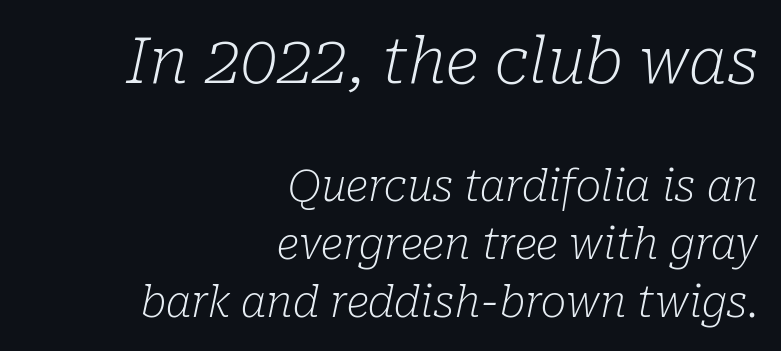
Each letter keeps its own natural width here, so spacing adapts to shape. The face used here is rendered with its standard letterfit. The face used here has a pronounced slope to its letters. The passage shown is not underscored anywhere. Does the leading feel generous? No, just average.
